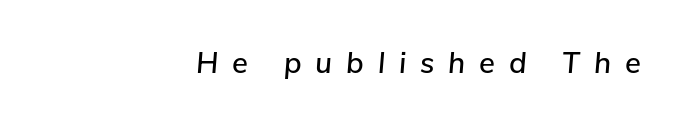
The image shows 29 px text type, italic (leaning right); set right-aligned, unusually wide letter spacing (+0.48 em), not underlined; low stroke contrast and a medium x-height.
